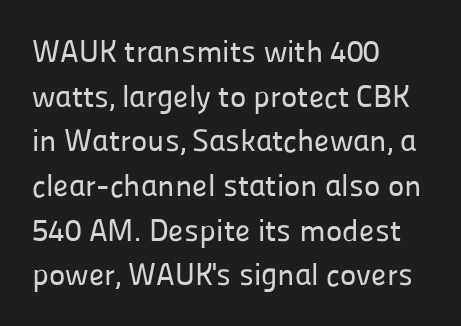
The image shows 31 px sans-serif type, upright; set left-aligned, normal line spacing (1.44x), normal letter spacing, not underlined; low stroke contrast and a medium x-height.
